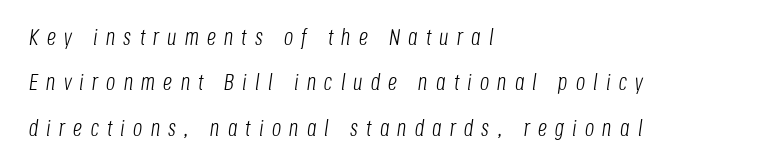
Successive baselines arrive slowly, with a big drop between each. You could only call the tracking loose — the letters float apart. Anything drawn beneath the words? Only blank space. In terms of posture, this sample is oblique.
